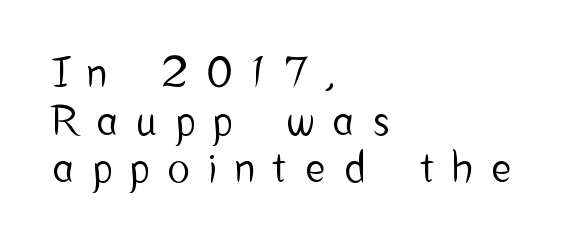
Q: Is the text italic (slanted)? A: No, it is upright.
Q: Is the typeface a serif or a sans-serif typeface? A: Sans-serif.
Q: Is the text underlined? A: No.
Q: How is the paragraph aligned? A: Left-aligned.
Q: Is the spacing between letters normal or unusually wide? A: Unusually wide.
Q: Width (condensed, normal, or wide)? A: Condensed.
Q: Stroke contrast? A: Low.
Q: x-height? A: Medium.
Q: Monospaced? A: No.
